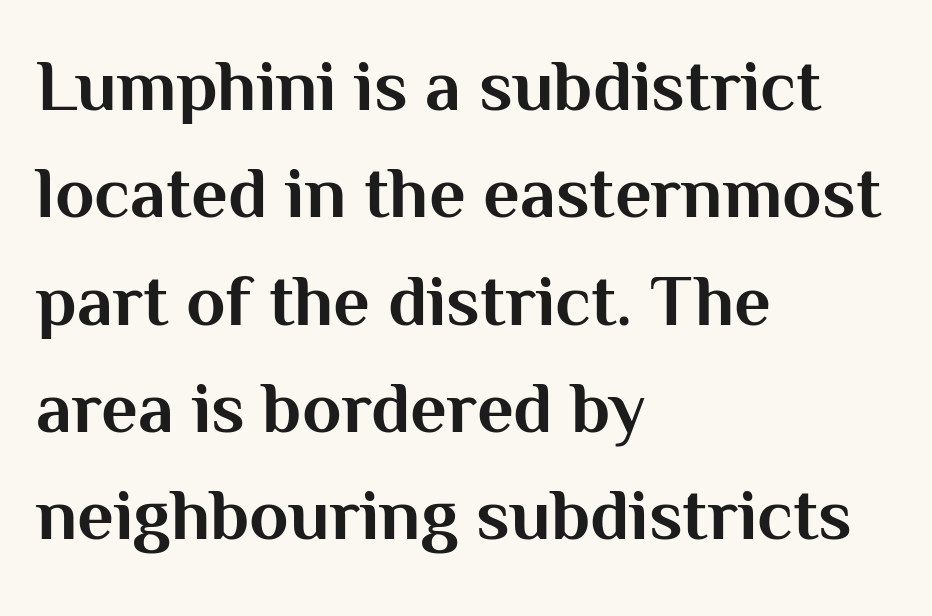
The image shows 72 px bold sans-serif type, upright; set left-aligned, normal line spacing (1.49x), normal letter spacing, not underlined; medium stroke contrast and a medium x-height.
